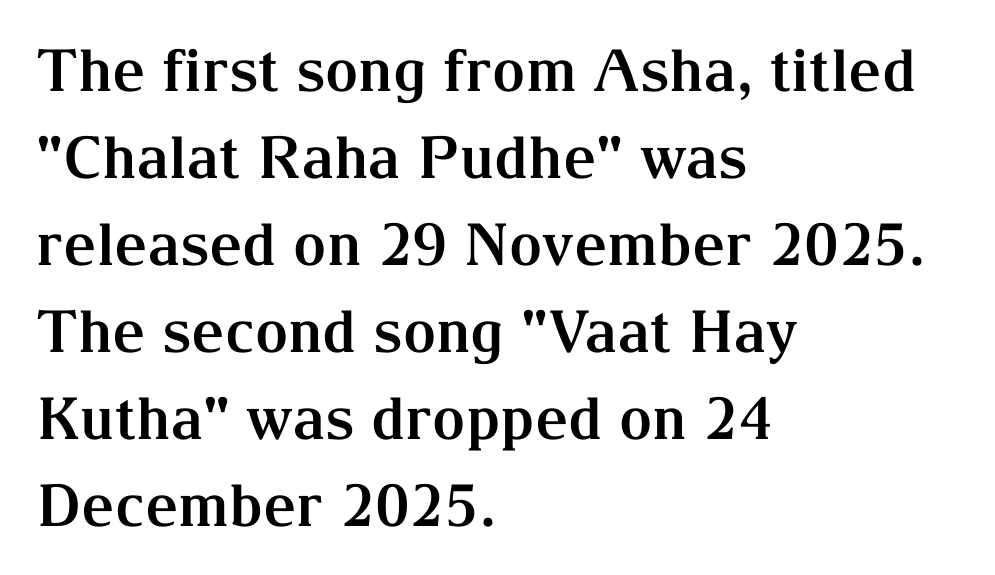
The image shows 58 px bold serif type, upright; set left-aligned, normal line spacing (1.5x), normal letter spacing, not underlined; medium stroke contrast and a medium x-height.
